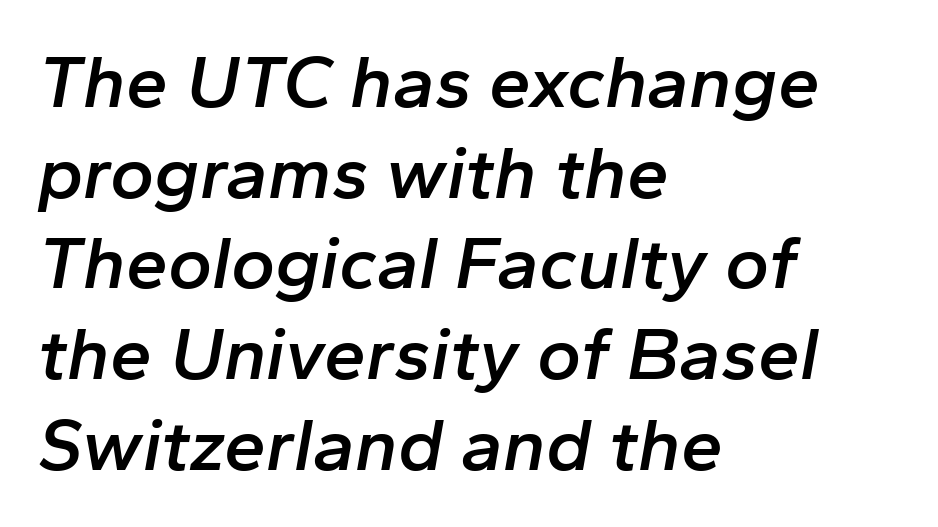
The image shows 75 px semibold type, italic (leaning right); set left-aligned, line spacing 1.21x, normal letter spacing, not underlined; low stroke contrast and a medium x-height.
